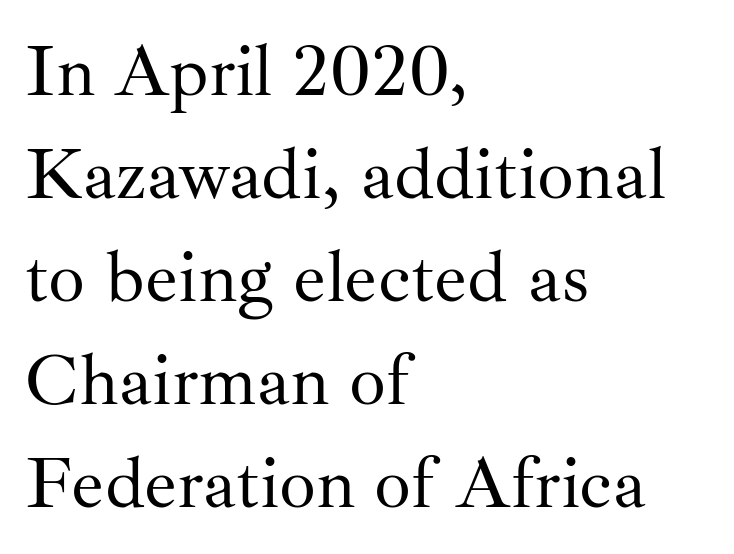
The image shows 73 px regular-weight serif type, upright; set left-aligned, normal line spacing (1.41x), normal letter spacing, not underlined; medium stroke contrast and a small x-height.
